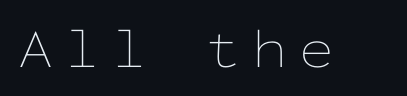
Q: Is the text bold? A: No.
Q: Is the text italic (slanted)? A: No, it is upright.
Q: Is the text underlined? A: No.
Q: Is the spacing between letters normal or unusually wide? A: Unusually wide.
Q: Width (condensed, normal, or wide)? A: Wide.
Q: Stroke contrast? A: Low.
Q: x-height? A: Medium.
Q: Monospaced? A: Yes.
